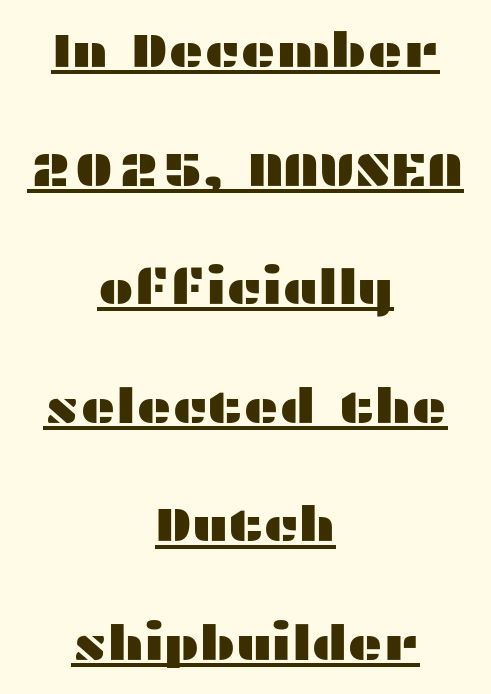
Alignment: centered. Grotesque or geometric, the face here clearly has no serifs. Every character sits straight up, as roman type does. You could call the tracking neutral — neither tight nor loose. Is there an underline? Yes — a line sits under the letters. The lines are spread far apart with generous leading.
